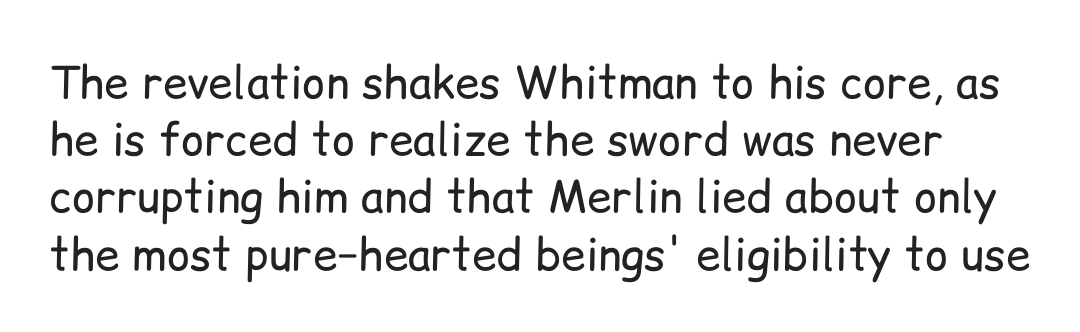
{"serif": "no", "italic": "no", "bold": "no", "weight": "regular", "width": "normal", "stroke_contrast": "low", "x_height": "medium", "monospaced": "no", "underline": "no", "line_spacing": "normal", "line_spacing_ratio": 1.3, "letter_spacing": "normal", "letter_spacing_em": 0.0, "glyph_px": 44}
